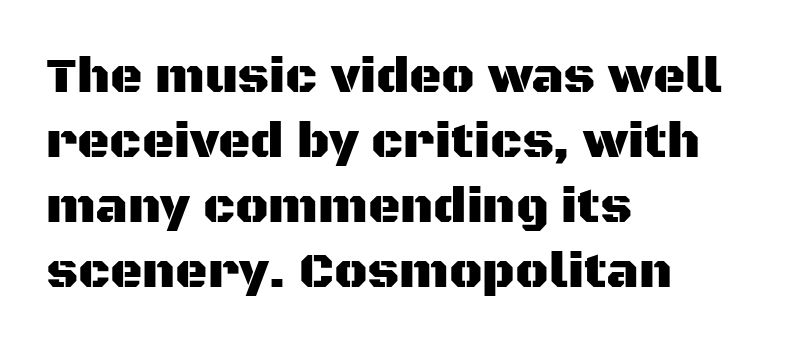
The image shows 50 px sans-serif type, upright; set left-aligned, normal line spacing (1.3x), normal letter spacing, not underlined; medium stroke contrast and a large x-height.
